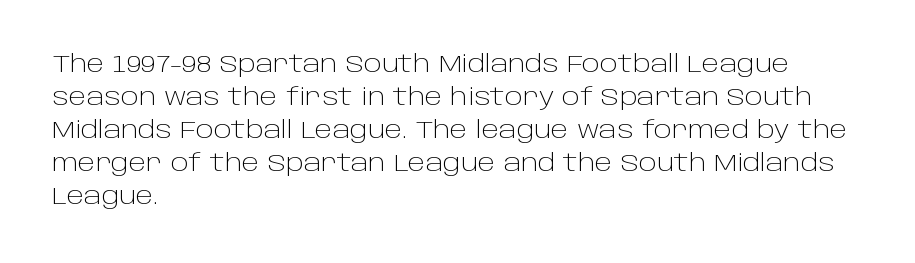
{"italic": "no", "bold": "no", "underline": "no", "align": "left", "line_spacing": "normal", "line_spacing_ratio": 1.38, "letter_spacing": "normal", "letter_spacing_em": 0.0, "glyph_px": 24}
